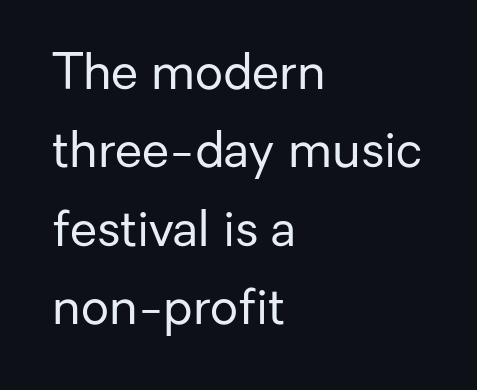
Looks like regular typesetting: each glyph gets only the width it needs. These lines are composed in type without serifs. Characters follow at the spacing the type designer built in. A quiet, ordinary-to-light weight characterises the typeface. Regular leading. Glance below the letters and you will spot only blank space.
